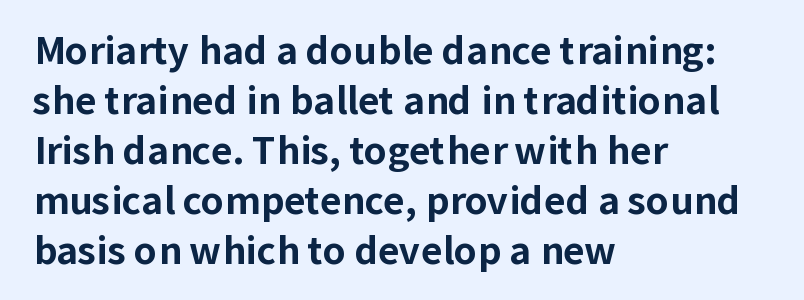
Quick note: interline space is typical. Ordinary non-slanted type is in use. Is the block centered? No — it sits flush against the left margin. Each letter's strokes conclude bluntly, with no projecting serifs.
